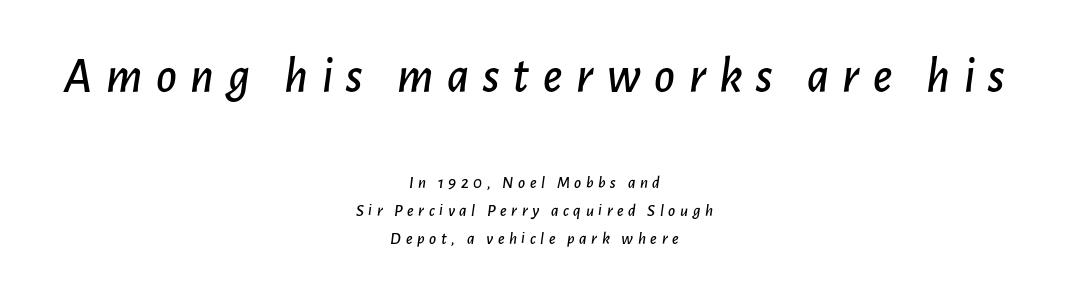
{"italic": "yes", "lean": "right", "slant_degrees": 7, "width": "normal", "stroke_contrast": "low", "x_height": "medium", "monospaced": "no", "underline": "no", "align": "center", "line_spacing": "normal", "line_spacing_ratio": 1.64, "letter_spacing": "wide", "letter_spacing_em": 0.27, "larger_block": "first", "size_ratio": 2.94, "glyph_px": 50}
